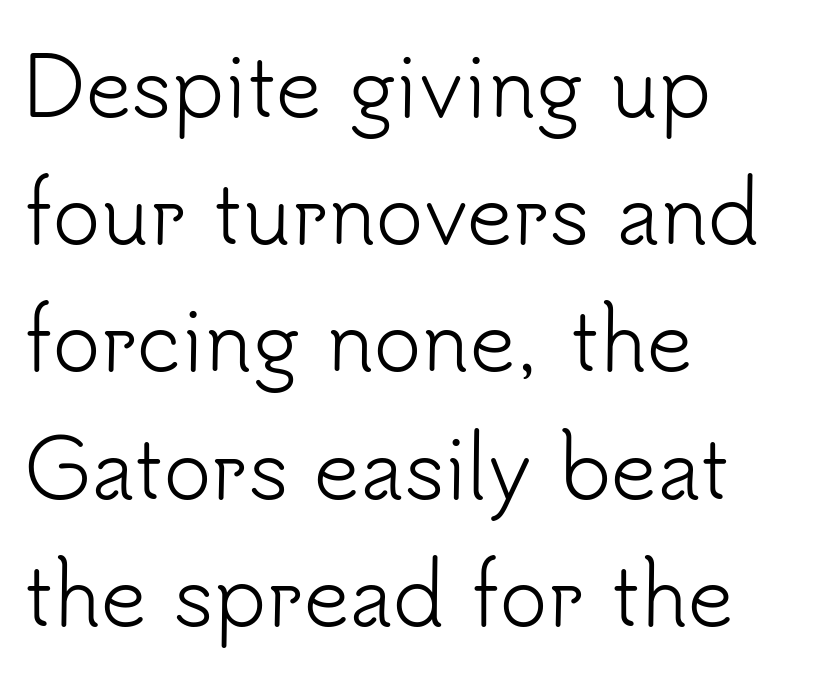
The image shows 80 px light sans-serif type, upright; set left-aligned, normal line spacing (1.59x), normal letter spacing, not underlined; low stroke contrast and a small x-height.
